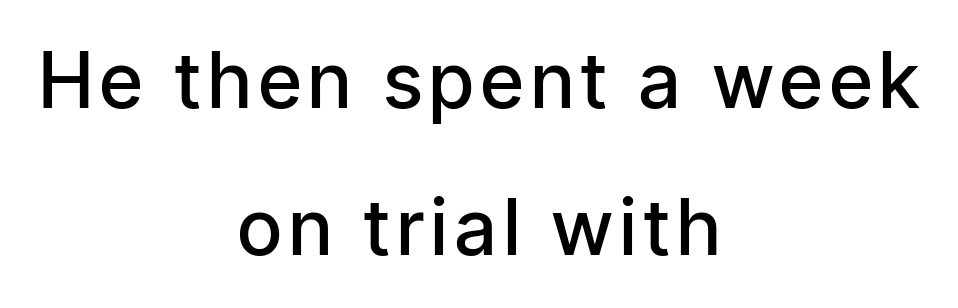
Q: Is the text bold? A: Semi-bold.
Q: Is the text italic (slanted)? A: No, it is upright.
Q: Is the typeface a serif or a sans-serif typeface? A: Sans-serif.
Q: Is the text underlined? A: No.
Q: How is the paragraph aligned? A: Centered.
Q: Is the spacing between lines tight, normal or loose? A: Loose.
Q: Width (condensed, normal, or wide)? A: Condensed.
Q: Stroke contrast? A: Low.
Q: x-height? A: Medium.
Q: Monospaced? A: No.
